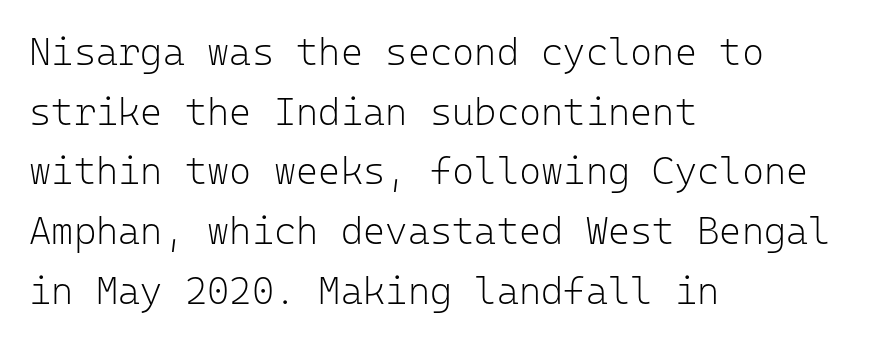
{"serif": "no", "italic": "no", "bold": "no", "weight": "light", "width": "normal", "stroke_contrast": "low", "x_height": "medium", "monospaced": "yes", "underline": "no", "align": "left", "line_spacing": "normal", "line_spacing_ratio": 1.57, "letter_spacing": "normal", "letter_spacing_em": 0.0, "glyph_px": 38}
